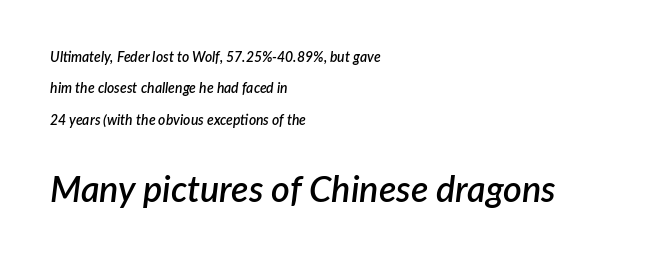
A typesetter would call this zero additional tracking. An italicized treatment has been applied to the whole sample. The face used here is proportionally spaced, like ordinary book or web type. Plain, unruled lines of type.
